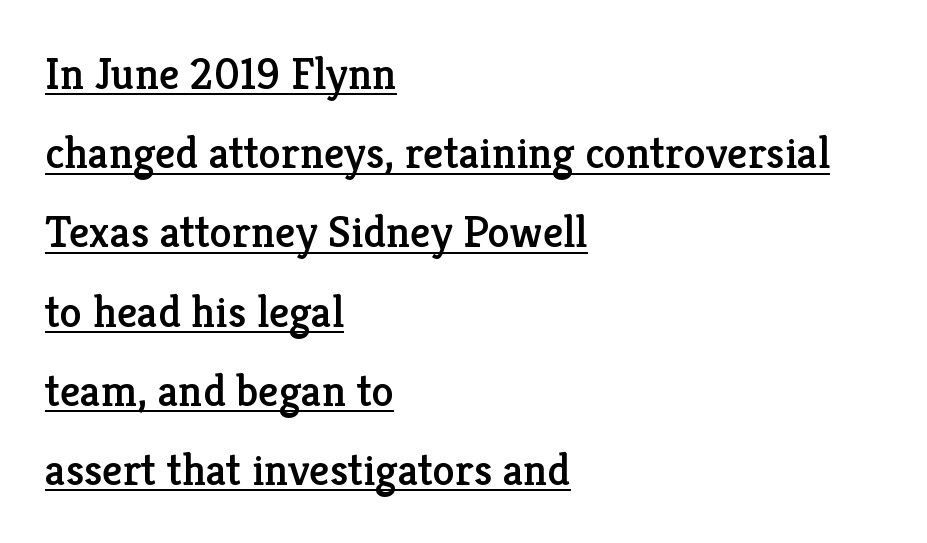
Q: Is the text italic (slanted)? A: No, it is upright.
Q: Is the typeface a serif or a sans-serif typeface? A: Serif.
Q: Is the text underlined? A: Yes.
Q: How is the paragraph aligned? A: Left-aligned.
Q: Is the spacing between letters normal or unusually wide? A: Normal.
Q: Width (condensed, normal, or wide)? A: Normal.
Q: Stroke contrast? A: Low.
Q: x-height? A: Medium.
Q: Monospaced? A: No.
